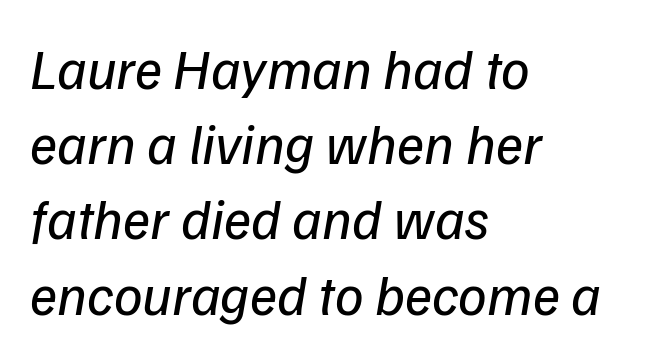
Do the characters align in a grid? No, the font is proportional. Summary of weight: not heavy and not bold. Check under the words: just untouched page. This rendering employs a face without finishing strokes, i.e., a sans-serif. This block has exactly the height ordinary leading produces.
